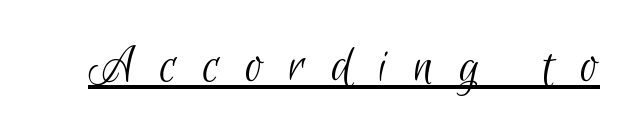
The image shows 54 px light, condensed sans-serif type; set unusually wide letter spacing (+0.48 em), underlined; low stroke contrast and a small x-height.
